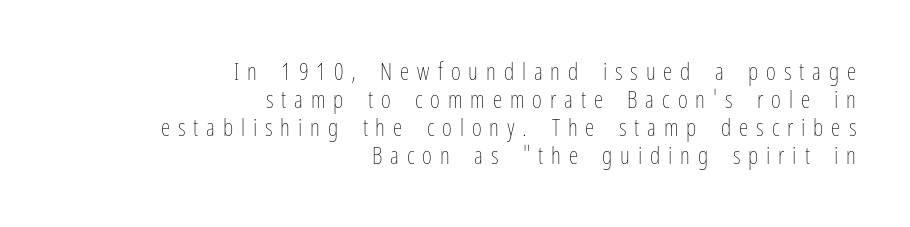
{"italic": "no", "bold": "no", "underline": "no", "align": "right", "line_spacing_ratio": 1.17, "letter_spacing": "wide", "letter_spacing_em": 0.33, "glyph_px": 24}
